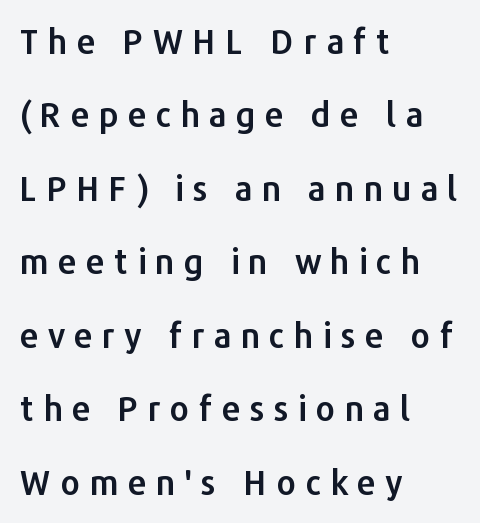
Notice how the passage keeps a crisp vertical edge on the left only. The space directly below the letters is spotless. The letters stand straight up with perfectly vertical stems. You can tell from the bare stems that sans-serif type was used. This rendering widens character spacing well past its baseline value.
